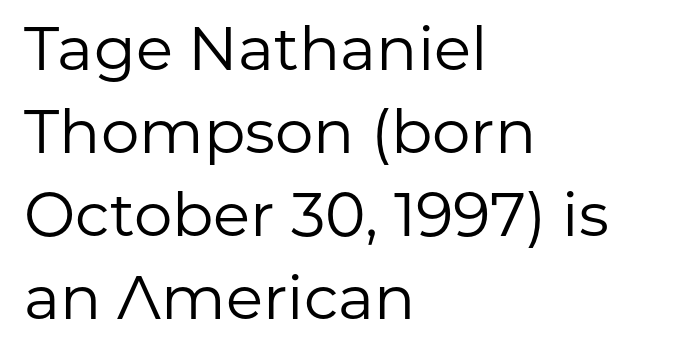
Q: Is the text bold? A: No.
Q: Is the text italic (slanted)? A: No, it is upright.
Q: Is the typeface a serif or a sans-serif typeface? A: Sans-serif.
Q: Is the text underlined? A: No.
Q: How is the paragraph aligned? A: Left-aligned.
Q: Is the spacing between letters normal or unusually wide? A: Normal.
Q: Is the spacing between lines tight, normal or loose? A: Normal.
Q: Width (condensed, normal, or wide)? A: Normal.
Q: Stroke contrast? A: Low.
Q: x-height? A: Medium.
Q: Monospaced? A: No.
